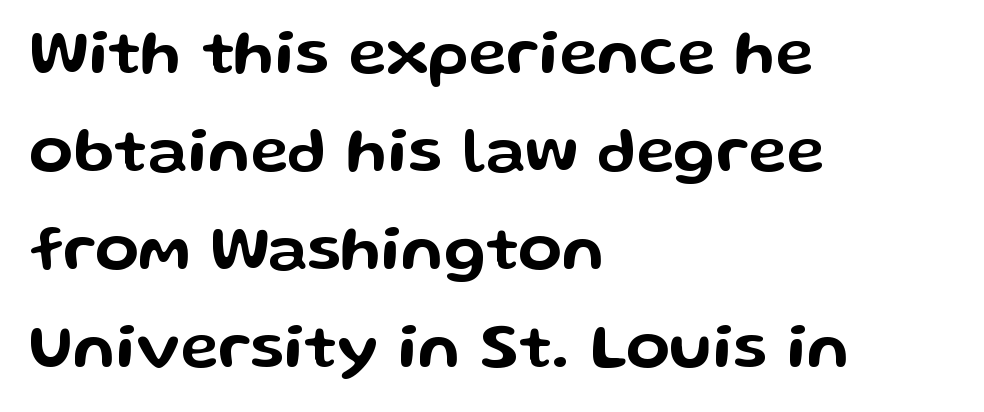
The image shows 64 px wide sans-serif type, upright; set left-aligned, normal line spacing (1.53x), normal letter spacing, not underlined; low stroke contrast and a medium x-height.
